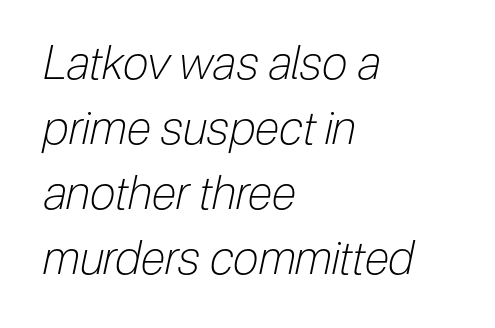
Q: Is the text bold? A: No.
Q: Is the text italic (slanted)? A: Yes, it leans right by about 12 degrees.
Q: Is the text underlined? A: No.
Q: How is the paragraph aligned? A: Left-aligned.
Q: Is the spacing between letters normal or unusually wide? A: Normal.
Q: Is the spacing between lines tight, normal or loose? A: Normal.
Q: Width (condensed, normal, or wide)? A: Condensed.
Q: Stroke contrast? A: Low.
Q: x-height? A: Medium.
Q: Monospaced? A: No.
